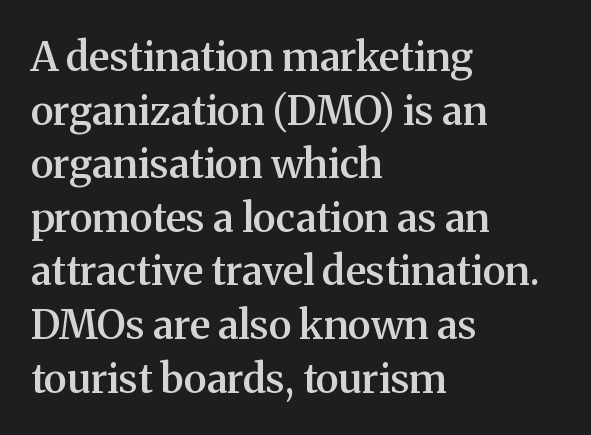
{"serif": "yes", "italic": "no", "bold": "semi", "weight": "semibold", "width": "normal", "stroke_contrast": "medium", "x_height": "medium", "monospaced": "no", "underline": "no", "align": "left", "line_spacing": "normal", "line_spacing_ratio": 1.34, "letter_spacing": "normal", "letter_spacing_em": 0.0, "glyph_px": 40}
